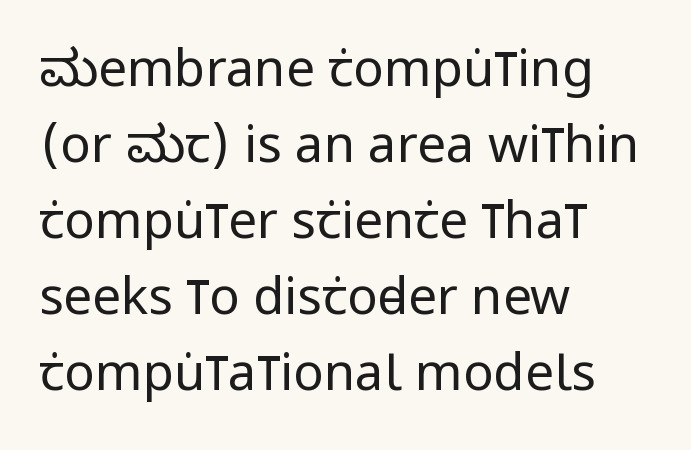
The image shows 51 px regular-weight, condensed sans-serif type, upright; set left-aligned, normal line spacing (1.49x), normal letter spacing, not underlined; low stroke contrast and a large x-height.
